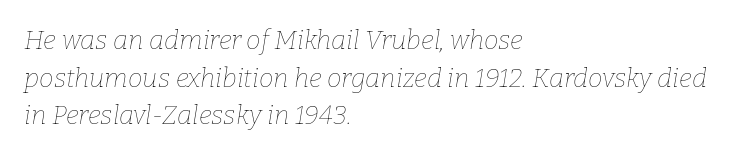
Teacher's note: observe the even left margin — that is flush-left alignment. Unmarked baselines from the first word to the last. Evenly set lines give the paragraph a standard silhouette. The weight tops out at a normal text grade.
